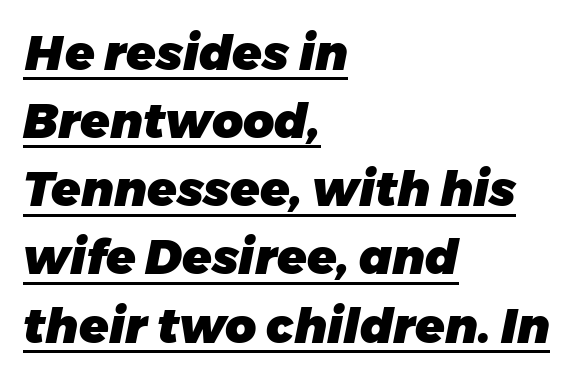
Q: Is the text bold? A: Yes.
Q: Is the text italic (slanted)? A: Yes, it leans right by about 11 degrees.
Q: Is the text underlined? A: Yes.
Q: How is the paragraph aligned? A: Left-aligned.
Q: Is the spacing between letters normal or unusually wide? A: Normal.
Q: Is the spacing between lines tight, normal or loose? A: Normal.
Q: Width (condensed, normal, or wide)? A: Normal.
Q: Stroke contrast? A: Low.
Q: x-height? A: Medium.
Q: Monospaced? A: No.
